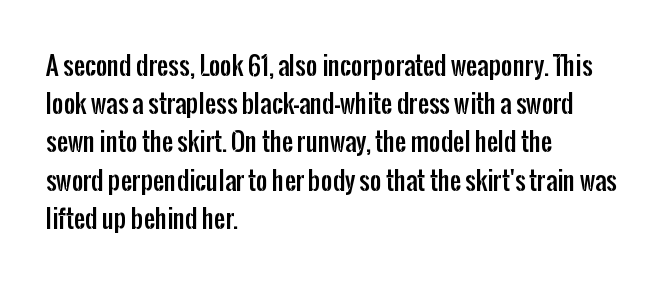
The image shows 25 px text type, upright; set left-aligned, normal line spacing (1.53x), normal letter spacing, not underlined.
